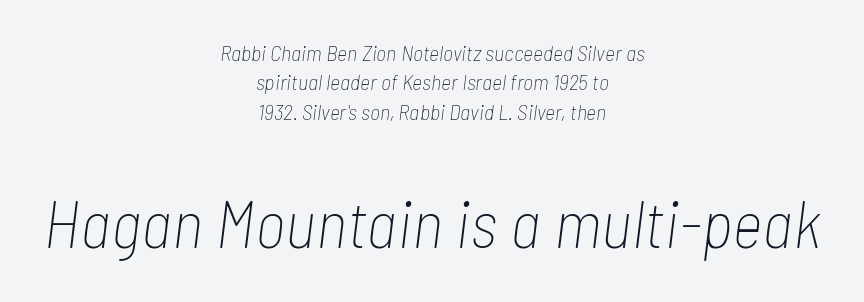
The image shows 67 px thin, condensed type, italic (leaning right); set centered, normal line spacing (1.34x), normal letter spacing, not underlined; the second (bottom) block is 3.05x larger; low stroke contrast and a medium x-height.
